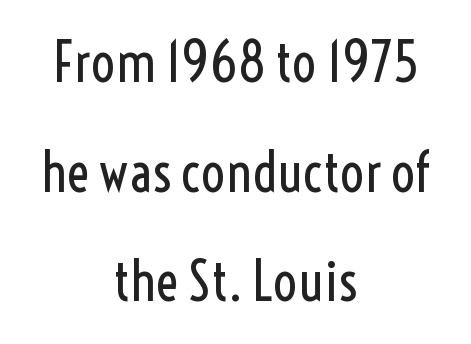
The image shows 54 px regular-weight, condensed sans-serif type, upright; set centered, loose line spacing (2.03x), normal letter spacing, not underlined; a medium x-height.
